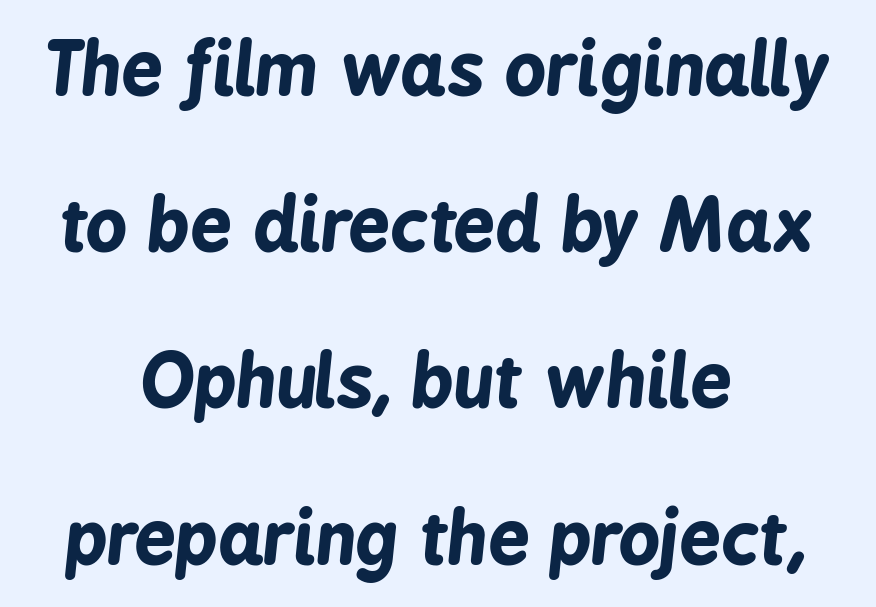
The image shows 73 px bold, condensed type, italic (leaning right); set centered, loose line spacing (2.14x), normal letter spacing, not underlined; low stroke contrast and a medium x-height.
